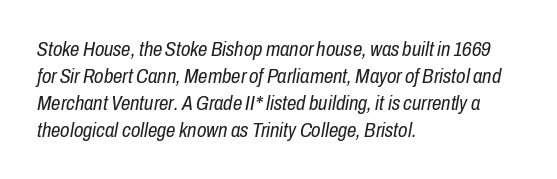
The type is set solid horizontally, with unmodified tracking. This reads as an unemphasized weight, regular at the heaviest. Does the leading feel generous? No, just average. The paragraph shown leans on its left margin. Decoration check: the copy has no underline.
